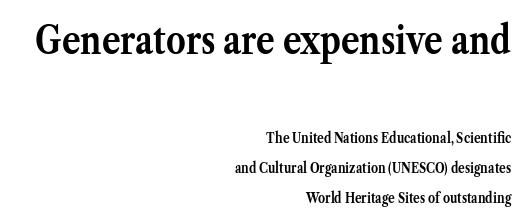
The image shows 39 px semibold serif type, upright; set right-aligned, loose line spacing (2.11x), normal letter spacing, not underlined; the first (top) block is 2.79x larger; medium stroke contrast and a medium x-height.
